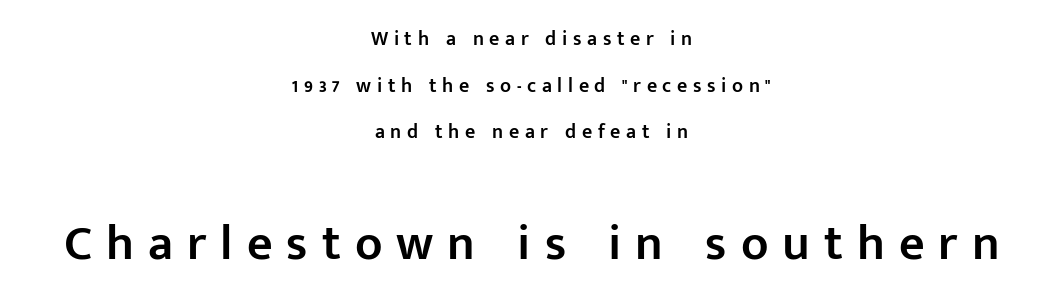
Q: Is the text bold? A: Semi-bold.
Q: Is the text italic (slanted)? A: No, it is upright.
Q: Is the typeface a serif or a sans-serif typeface? A: Sans-serif.
Q: Is the text underlined? A: No.
Q: How is the paragraph aligned? A: Centered.
Q: Is the spacing between letters normal or unusually wide? A: Unusually wide.
Q: Is the spacing between lines tight, normal or loose? A: Loose.
Q: Which block of text is set in a larger size, the first (top) or the second (bottom)? A: The second (bottom) one.
Q: Width (condensed, normal, or wide)? A: Normal.
Q: Stroke contrast? A: Low.
Q: x-height? A: Medium.
Q: Monospaced? A: No.
